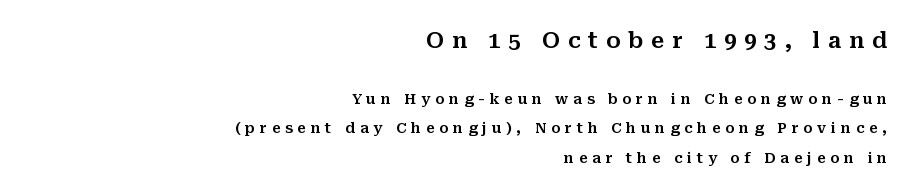
Q: Is the text italic (slanted)? A: No, it is upright.
Q: Is the text underlined? A: No.
Q: How is the paragraph aligned? A: Right-aligned.
Q: Is the spacing between letters normal or unusually wide? A: Unusually wide.
Q: Is the spacing between lines tight, normal or loose? A: Loose.
Q: Which block of text is set in a larger size, the first (top) or the second (bottom)? A: The first (top) one.
